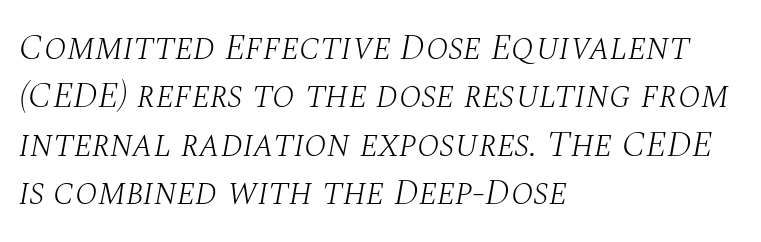
The image shows 37 px light serif type, italic (leaning right); set left-aligned, normal line spacing (1.31x), normal letter spacing, not underlined; medium stroke contrast and a large x-height.
